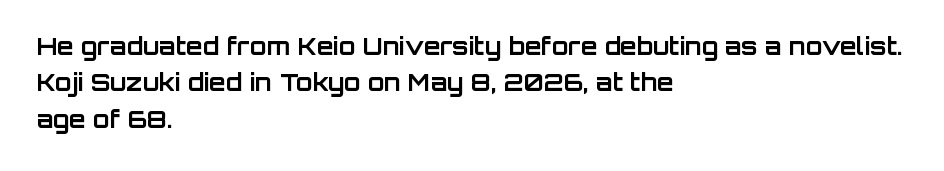
The image shows 24 px bold type, upright; set left-aligned, normal line spacing (1.52x), normal letter spacing, not underlined.
